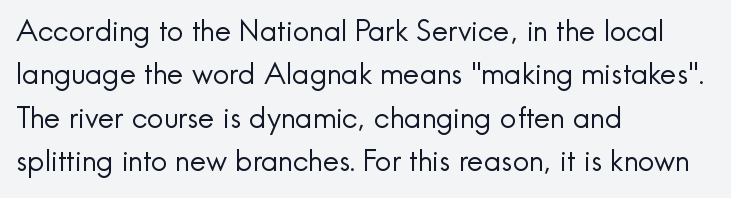
The image shows 29 px regular-weight sans-serif type, upright; set left-aligned, normal line spacing (1.5x), normal letter spacing, not underlined; a small x-height.
